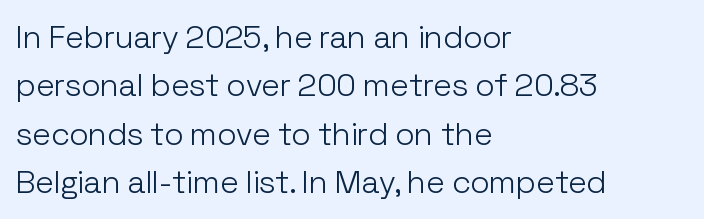
Caption: standard tracking, unaltered. When letters stand straight like this, we call the style roman or upright. The lines sit at an ordinary, default distance from one another. The glyphs in this specimen are sans serif. Check the space under the baseline: it is left empty.
